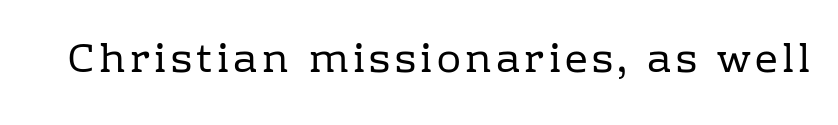
Designer's note — italics off, roman on. The face used here is proportionally spaced, like ordinary book or web type. The foot of each line stays bare and open. Each letter's strokes conclude with small projecting serifs. Stems and bowls with no extra thickness — not bold.
